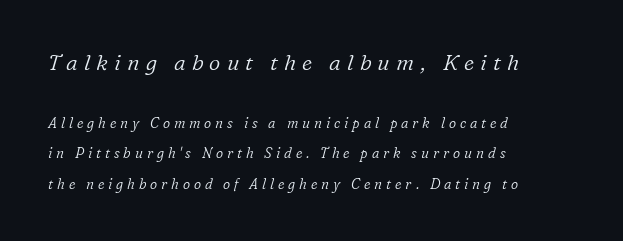
This sample is left-justified, so line endings fall wherever the words run out. Line spacing here is loose. The specimen reads as italic at a glance. Beneath every word, the page is bare. A typesetter would call this heavily tracked-out type.
